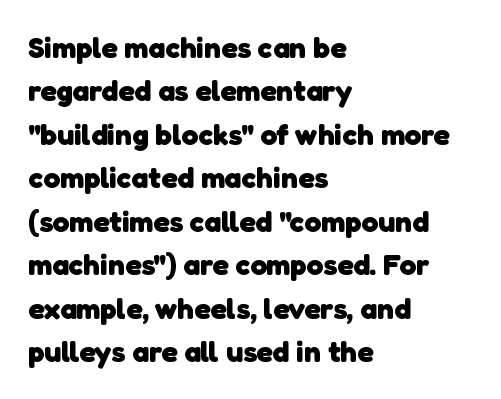
Q: Is the text bold? A: Yes.
Q: Is the typeface a serif or a sans-serif typeface? A: Sans-serif.
Q: Is the text underlined? A: No.
Q: How is the paragraph aligned? A: Left-aligned.
Q: Is the spacing between letters normal or unusually wide? A: Normal.
Q: Is the spacing between lines tight, normal or loose? A: Normal.
Q: Width (condensed, normal, or wide)? A: Normal.
Q: Stroke contrast? A: Low.
Q: x-height? A: Medium.
Q: Monospaced? A: No.
